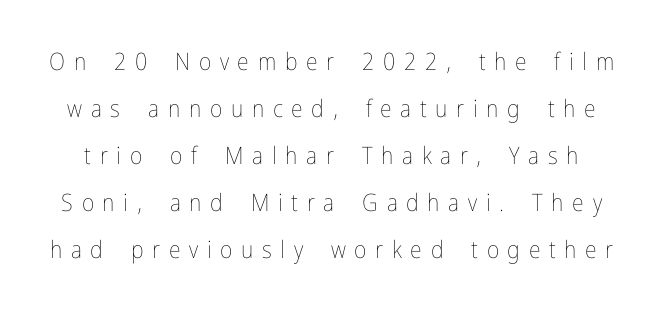
Successive baselines arrive slowly, with a big drop between each. Tracking here is generous; glyphs stand well apart from one another. The letters look calm and open, with moderate or lighter stems. Bare-footed words on every line. It's the straight-up-and-down kind of type.
